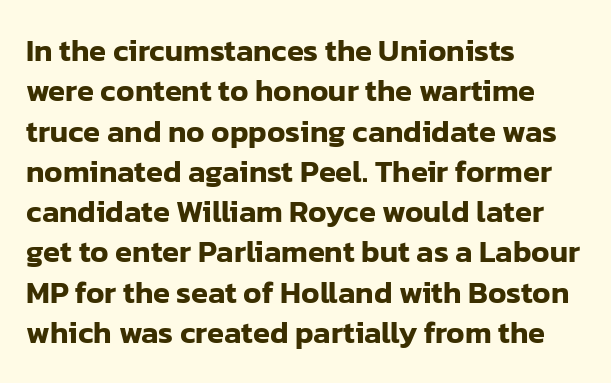
{"serif": "no", "italic": "no", "width": "normal", "stroke_contrast": "low", "x_height": "medium", "monospaced": "no", "underline": "no", "align": "left", "line_spacing": "normal", "line_spacing_ratio": 1.3, "letter_spacing": "normal", "letter_spacing_em": 0.0, "glyph_px": 31}
